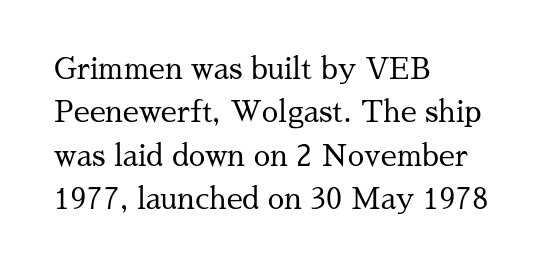
Q: Is the text bold? A: No.
Q: Is the text italic (slanted)? A: No, it is upright.
Q: Is the typeface a serif or a sans-serif typeface? A: Serif.
Q: Is the text underlined? A: No.
Q: How is the paragraph aligned? A: Left-aligned.
Q: Is the spacing between letters normal or unusually wide? A: Normal.
Q: Is the spacing between lines tight, normal or loose? A: Normal.
Q: Width (condensed, normal, or wide)? A: Normal.
Q: Stroke contrast? A: Medium.
Q: x-height? A: Medium.
Q: Monospaced? A: No.
